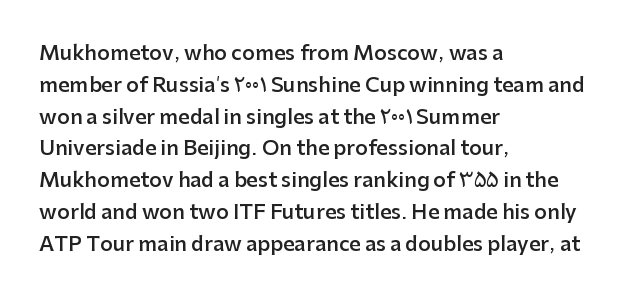
{"italic": "no", "bold": "semi", "underline": "no", "align": "left", "line_spacing": "normal", "line_spacing_ratio": 1.59, "letter_spacing": "normal", "letter_spacing_em": 0.0, "glyph_px": 20}
